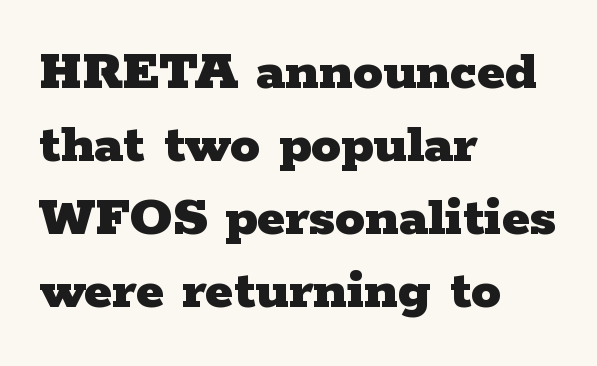
The image shows 59 px heavy, wide serif type, upright; set left-aligned, line spacing 1.24x, normal letter spacing, not underlined; low stroke contrast and a medium x-height.
